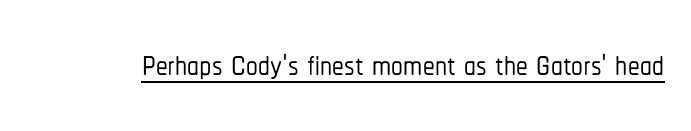
Q: Is the text italic (slanted)? A: No, it is upright.
Q: Is the typeface a serif or a sans-serif typeface? A: Sans-serif.
Q: Is the text underlined? A: Yes.
Q: Is the spacing between letters normal or unusually wide? A: Normal.
Q: Width (condensed, normal, or wide)? A: Condensed.
Q: Stroke contrast? A: Low.
Q: x-height? A: Medium.
Q: Monospaced? A: No.
